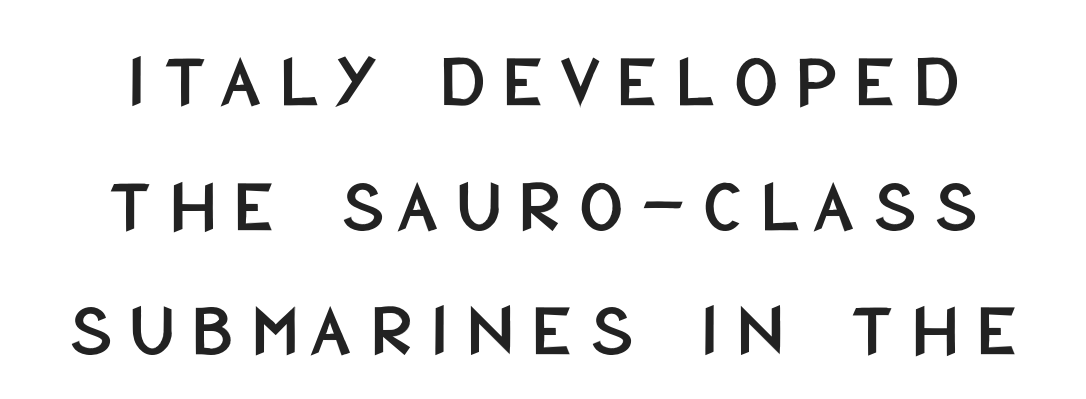
{"serif": "no", "italic": "no", "width": "condensed", "stroke_contrast": "low", "x_height": "large", "monospaced": "no", "underline": "no", "align": "center", "line_spacing": "normal", "line_spacing_ratio": 1.62, "letter_spacing": "wide", "letter_spacing_em": 0.23, "glyph_px": 77}
